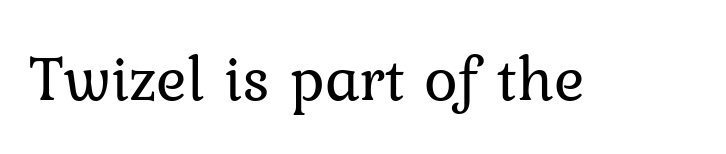
{"serif": "yes", "italic": "no", "bold": "no", "weight": "regular", "width": "normal", "stroke_contrast": "low", "x_height": "medium", "monospaced": "no", "underline": "no", "letter_spacing": "normal", "letter_spacing_em": 0.0, "glyph_px": 64}
